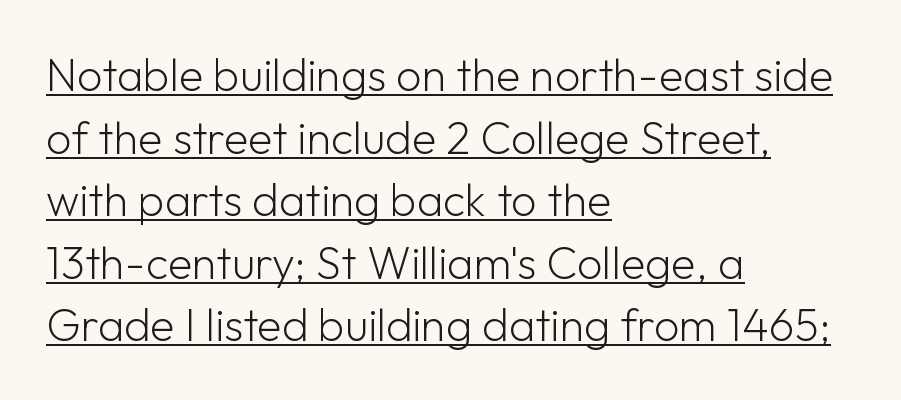
Each line of the rendering has a horizontal stroke beneath the glyphs. A light-to-regular cut is what we see here. Typographically, this falls in the sans-serif category. Do the letters lean? They stand straight.
